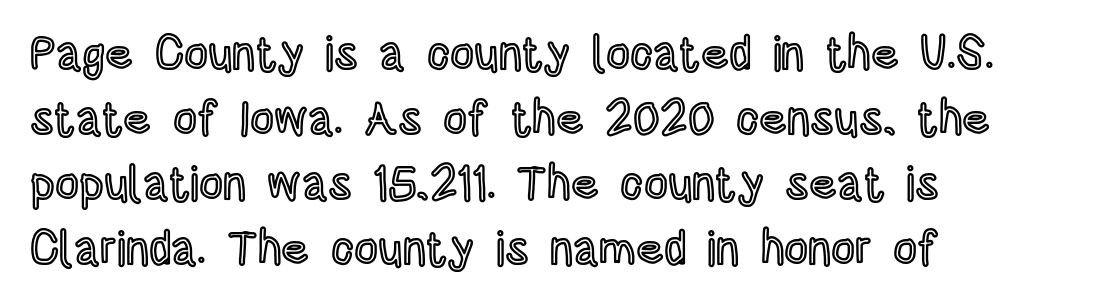
{"italic": "no", "width": "condensed", "x_height": "large", "monospaced": "no", "underline": "no", "align": "left", "line_spacing": "normal", "line_spacing_ratio": 1.38, "letter_spacing": "normal", "letter_spacing_em": 0.0, "glyph_px": 47}
